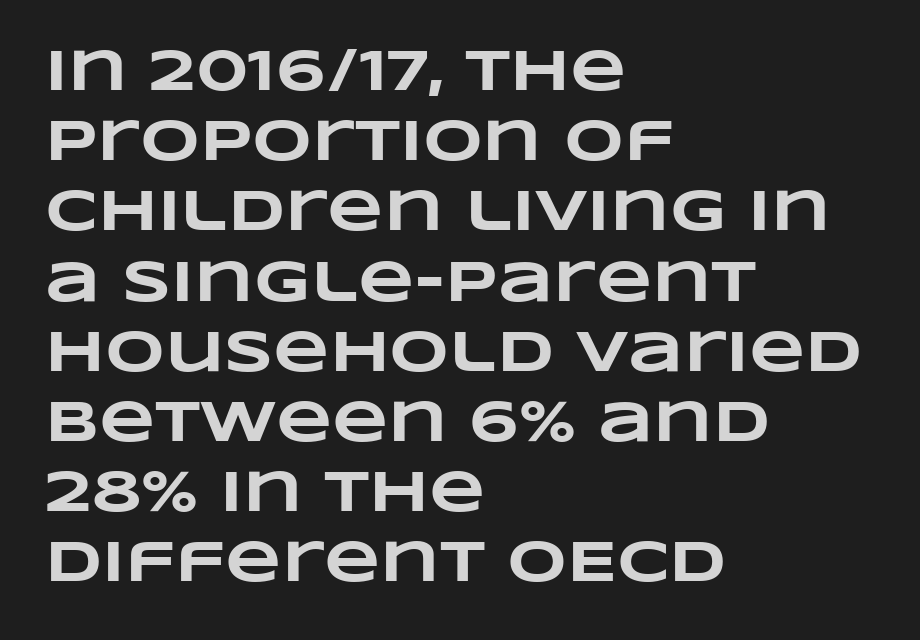
Q: Is the text bold? A: Yes.
Q: Is the text underlined? A: No.
Q: How is the paragraph aligned? A: Left-aligned.
Q: Is the spacing between letters normal or unusually wide? A: Normal.
Q: Width (condensed, normal, or wide)? A: Wide.
Q: Stroke contrast? A: Low.
Q: x-height? A: Large.
Q: Monospaced? A: No.
